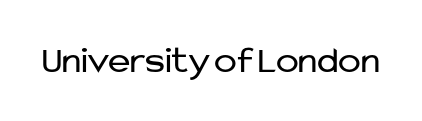
Font category for this specimen: sans-serif. On a weight scale, this lands at 450 or below. The line texture is even and compact thanks to regular tracking. Characters remain perfectly vertical along every line. Unmarked baselines from the first word to the last.
